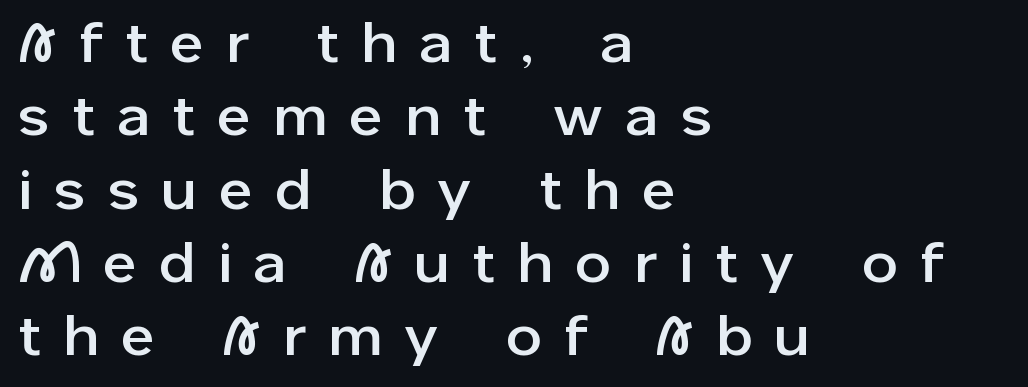
Q: Is the text italic (slanted)? A: No, it is upright.
Q: Is the typeface a serif or a sans-serif typeface? A: Sans-serif.
Q: Is the text underlined? A: No.
Q: How is the paragraph aligned? A: Left-aligned.
Q: Is the spacing between letters normal or unusually wide? A: Unusually wide.
Q: Is the spacing between lines tight, normal or loose? A: Normal.
Q: Width (condensed, normal, or wide)? A: Normal.
Q: Stroke contrast? A: Low.
Q: x-height? A: Medium.
Q: Monospaced? A: No.
